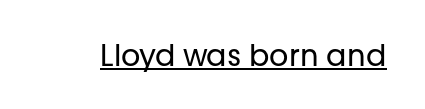
Posture: upright roman. In terms of letterspacing, this is plain default setting. No feet cap the strokes, marking this as sans-serif type. A baseline rule has been typeset under these characters.
